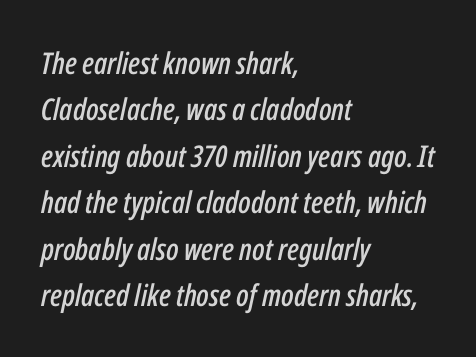
The image shows 30 px condensed type, italic (leaning right); set left-aligned, normal line spacing (1.55x), normal letter spacing, not underlined; low stroke contrast and a medium x-height.
